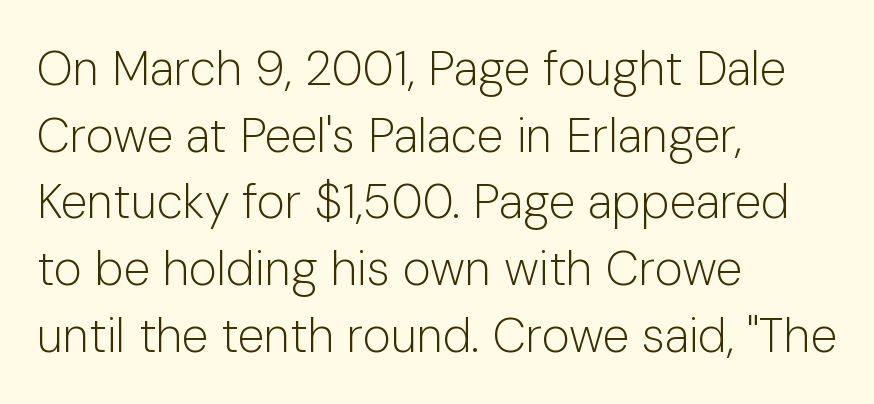
The image shows 48 px light sans-serif type, upright; set left-aligned, normal line spacing (1.39x), normal letter spacing, not underlined; low stroke contrast and a medium x-height.
